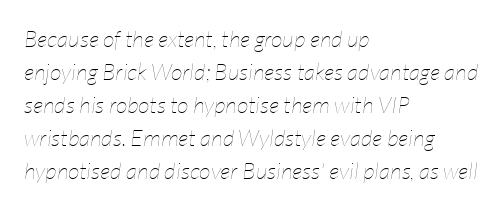
Q: Is the text bold? A: No.
Q: Is the text italic (slanted)? A: Yes, it leans right by about 7 degrees.
Q: Is the text underlined? A: No.
Q: How is the paragraph aligned? A: Left-aligned.
Q: Is the spacing between letters normal or unusually wide? A: Normal.
Q: Is the spacing between lines tight, normal or loose? A: Normal.
